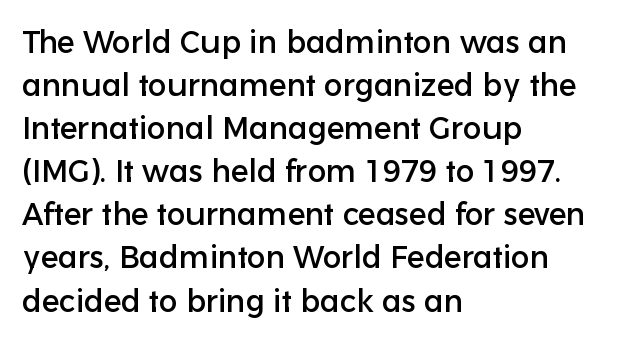
{"serif": "no", "italic": "no", "width": "normal", "stroke_contrast": "low", "x_height": "medium", "monospaced": "no", "underline": "no", "align": "left", "line_spacing": "normal", "line_spacing_ratio": 1.39, "letter_spacing": "normal", "letter_spacing_em": 0.0, "glyph_px": 31}
